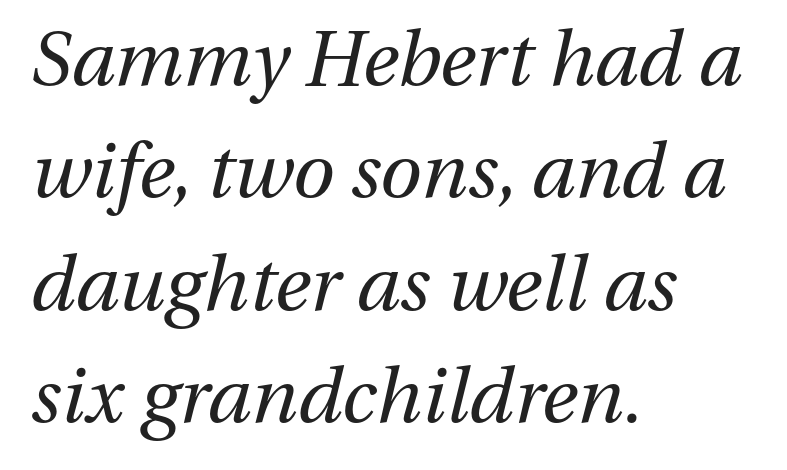
{"italic": "yes", "lean": "right", "slant_degrees": 13, "bold": "no", "weight": "regular", "width": "normal", "stroke_contrast": "medium", "x_height": "medium", "monospaced": "no", "underline": "no", "align": "left", "line_spacing": "normal", "line_spacing_ratio": 1.48, "letter_spacing": "normal", "letter_spacing_em": 0.0, "glyph_px": 76}
